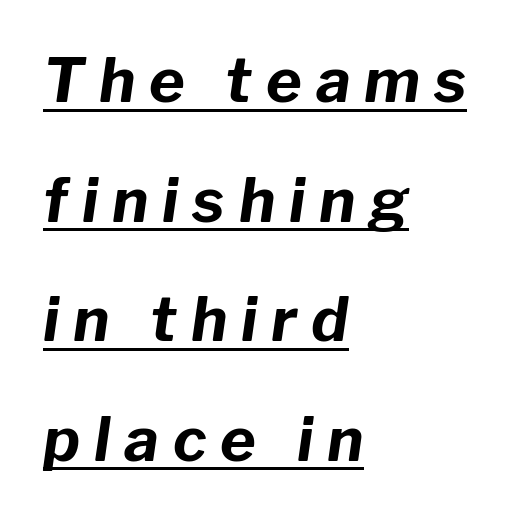
Q: Is the text bold? A: Yes.
Q: Is the text italic (slanted)? A: Yes, it leans right by about 8 degrees.
Q: Is the text underlined? A: Yes.
Q: How is the paragraph aligned? A: Left-aligned.
Q: Is the spacing between letters normal or unusually wide? A: Unusually wide.
Q: Is the spacing between lines tight, normal or loose? A: Loose.
Q: Width (condensed, normal, or wide)? A: Normal.
Q: Stroke contrast? A: Low.
Q: x-height? A: Medium.
Q: Monospaced? A: No.
